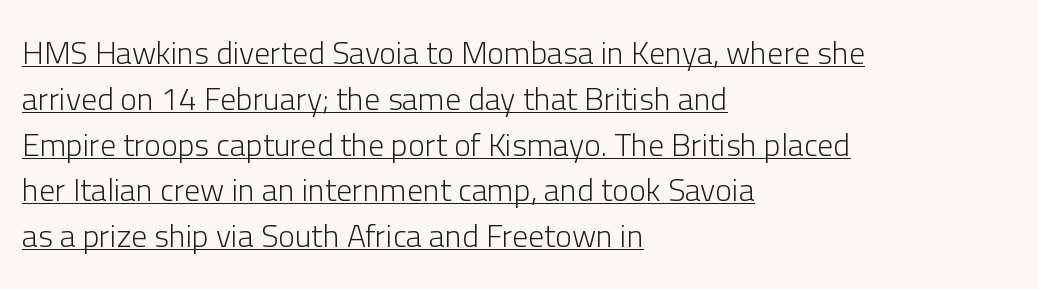
Q: Is the text bold? A: No.
Q: Is the text italic (slanted)? A: No, it is upright.
Q: Is the typeface a serif or a sans-serif typeface? A: Sans-serif.
Q: Is the text underlined? A: Yes.
Q: How is the paragraph aligned? A: Left-aligned.
Q: Is the spacing between letters normal or unusually wide? A: Normal.
Q: Is the spacing between lines tight, normal or loose? A: Normal.
Q: Width (condensed, normal, or wide)? A: Normal.
Q: Stroke contrast? A: Low.
Q: x-height? A: Medium.
Q: Monospaced? A: No.
